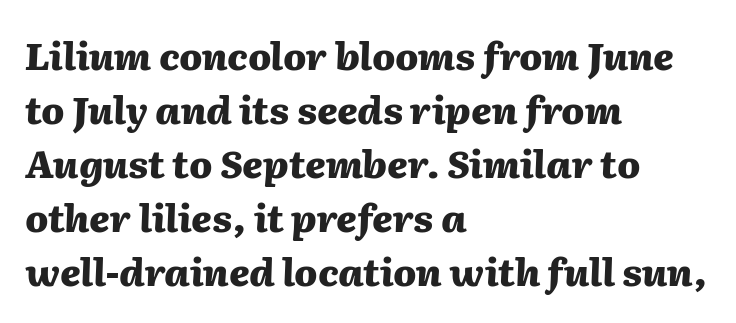
The image shows 38 px heavy type, italic (leaning right); set left-aligned, normal line spacing (1.42x), normal letter spacing, not underlined; medium stroke contrast and a medium x-height.
